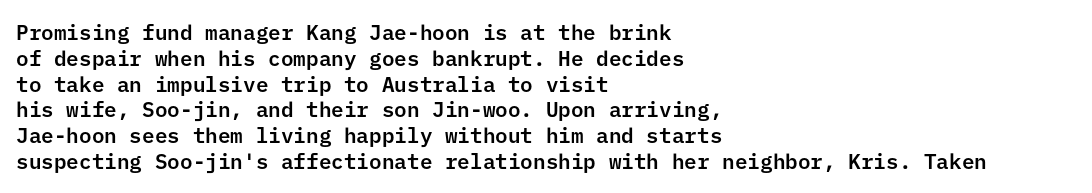
Underline: absent. This rendering uses left alignment, leaving the right contour irregular. A typesetter would mark this as roman, not italic. In terms of letterspacing, this is plain default setting.
